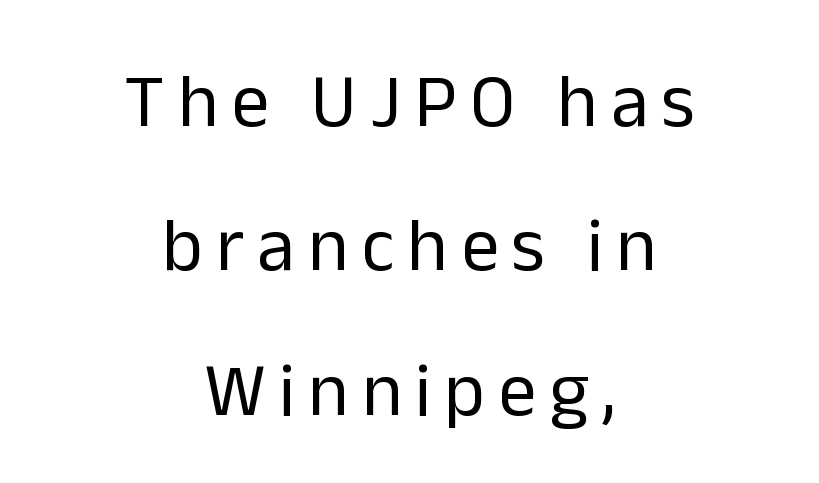
Q: Is the text bold? A: No.
Q: Is the text italic (slanted)? A: No, it is upright.
Q: Is the typeface a serif or a sans-serif typeface? A: Sans-serif.
Q: Is the text underlined? A: No.
Q: How is the paragraph aligned? A: Centered.
Q: Is the spacing between lines tight, normal or loose? A: Loose.
Q: Width (condensed, normal, or wide)? A: Normal.
Q: Stroke contrast? A: Low.
Q: x-height? A: Medium.
Q: Monospaced? A: No.
